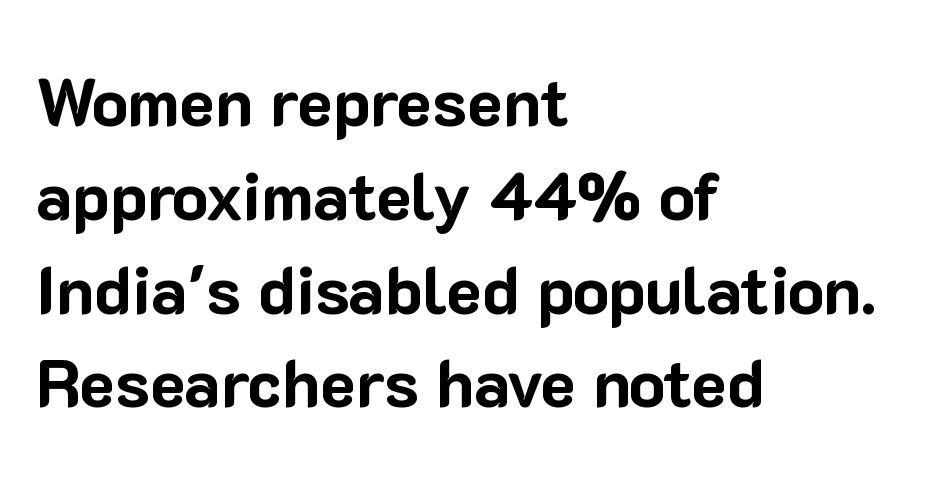
Line starts are locked; line ends wander. Does extra space separate the letters? No, they use regular spacing. Descenders are the only things crossing below the line. The leading is moderate, giving the passage an even texture.
